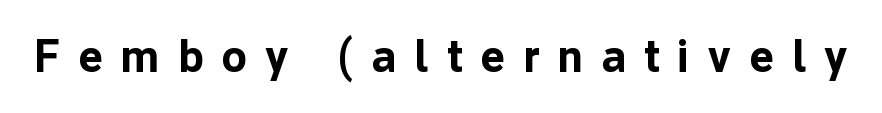
Q: Is the text bold? A: Yes.
Q: Is the text italic (slanted)? A: No, it is upright.
Q: Is the typeface a serif or a sans-serif typeface? A: Sans-serif.
Q: Is the text underlined? A: No.
Q: Is the spacing between letters normal or unusually wide? A: Unusually wide.
Q: Width (condensed, normal, or wide)? A: Normal.
Q: Stroke contrast? A: Low.
Q: x-height? A: Medium.
Q: Monospaced? A: No.
